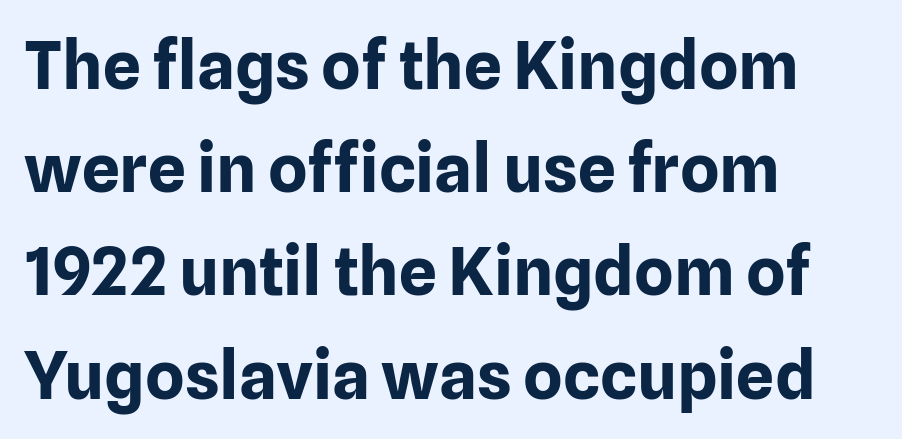
The image shows 67 px bold sans-serif type, upright; set left-aligned, normal line spacing (1.54x), normal letter spacing, not underlined; low stroke contrast and a medium x-height.
